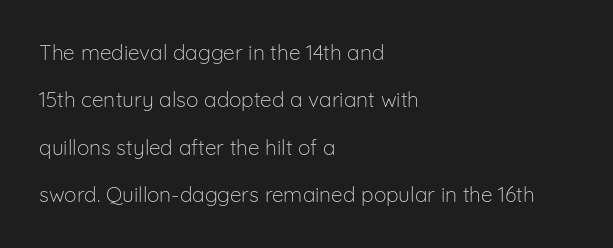
Q: Is the text bold? A: No.
Q: Is the text italic (slanted)? A: No, it is upright.
Q: Is the text underlined? A: No.
Q: How is the paragraph aligned? A: Left-aligned.
Q: Is the spacing between letters normal or unusually wide? A: Normal.
Q: Is the spacing between lines tight, normal or loose? A: Loose.
